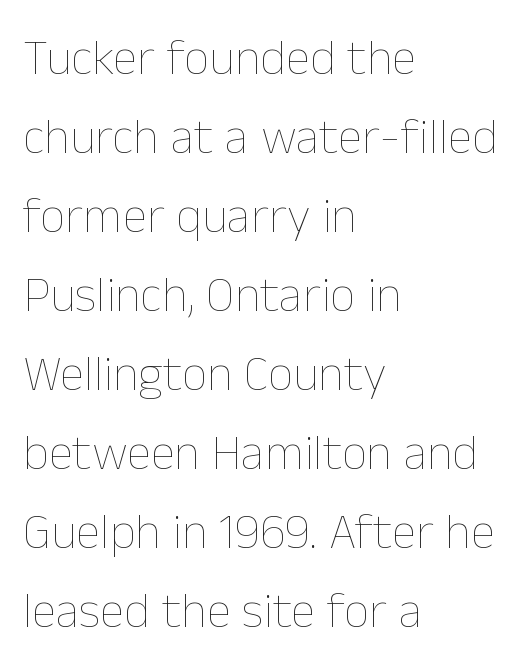
Q: Is the text bold? A: No.
Q: Is the text italic (slanted)? A: No, it is upright.
Q: Is the text underlined? A: No.
Q: How is the paragraph aligned? A: Left-aligned.
Q: Is the spacing between letters normal or unusually wide? A: Normal.
Q: Is the spacing between lines tight, normal or loose? A: Normal.
Q: Width (condensed, normal, or wide)? A: Normal.
Q: Stroke contrast? A: Low.
Q: x-height? A: Medium.
Q: Monospaced? A: No.
